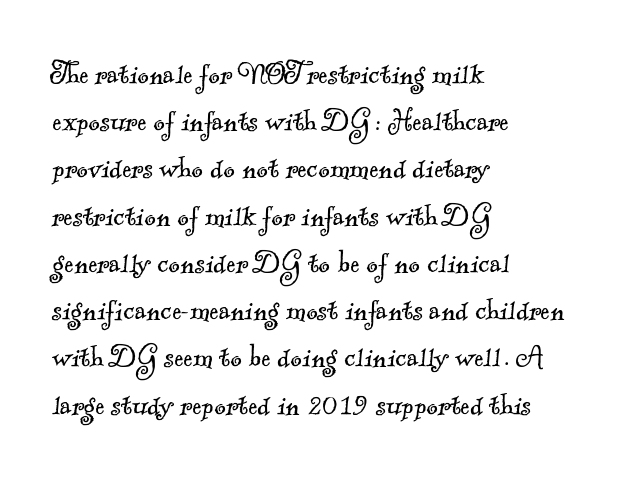
No heavy texture on the line: the type isn't bold. Nobody touched the tracking dial on this one. Each letter keeps its own natural width here, so spacing adapts to shape. Line starts are locked; line ends wander. A clean baseline with only descenders dipping below it. A typesetter would label this face a serif.
